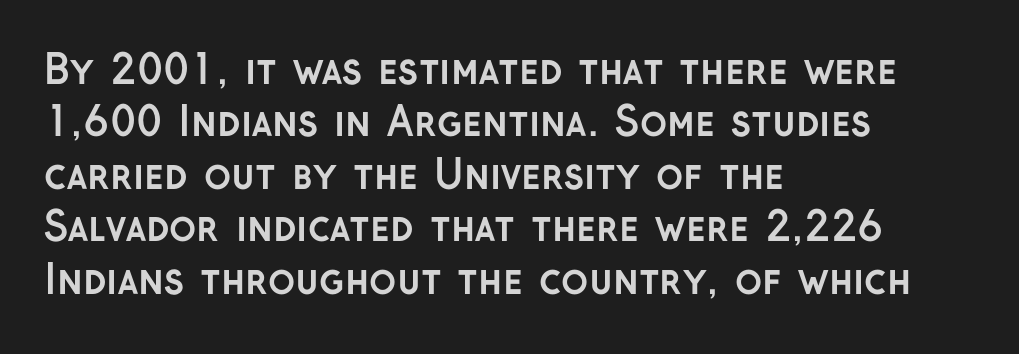
{"serif": "no", "italic": "no", "bold": "yes", "weight": "semibold", "width": "normal", "stroke_contrast": "low", "x_height": "medium", "monospaced": "no", "underline": "no", "align": "left", "line_spacing": "normal", "line_spacing_ratio": 1.31, "letter_spacing": "normal", "letter_spacing_em": 0.0, "glyph_px": 40}
